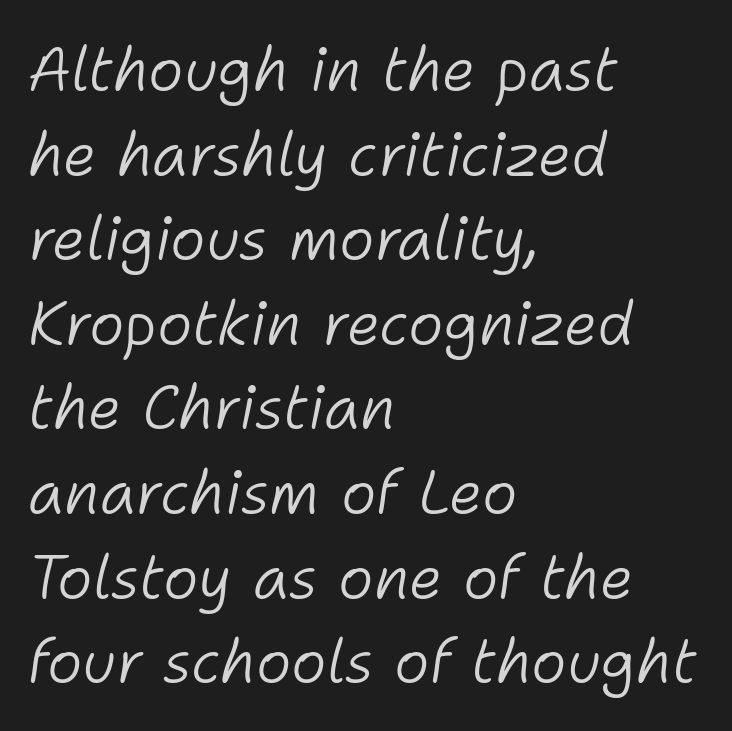
Q: Is the text bold? A: No.
Q: Is the text italic (slanted)? A: Yes, it leans right by about 11 degrees.
Q: Is the text underlined? A: No.
Q: How is the paragraph aligned? A: Left-aligned.
Q: Is the spacing between letters normal or unusually wide? A: Normal.
Q: Is the spacing between lines tight, normal or loose? A: Normal.
Q: Width (condensed, normal, or wide)? A: Normal.
Q: Stroke contrast? A: Low.
Q: x-height? A: Medium.
Q: Monospaced? A: No.
